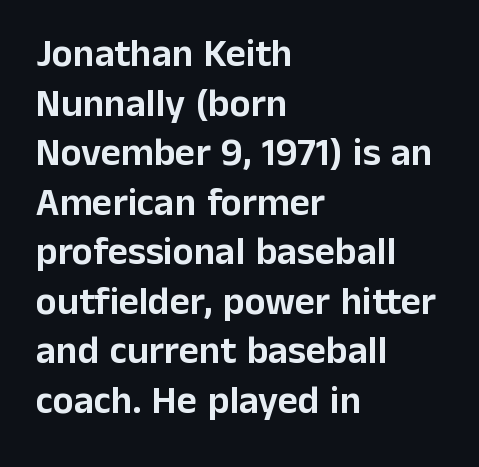
Q: Is the text italic (slanted)? A: No, it is upright.
Q: Is the typeface a serif or a sans-serif typeface? A: Sans-serif.
Q: Is the text underlined? A: No.
Q: How is the paragraph aligned? A: Left-aligned.
Q: Is the spacing between letters normal or unusually wide? A: Normal.
Q: Is the spacing between lines tight, normal or loose? A: Normal.
Q: Width (condensed, normal, or wide)? A: Normal.
Q: Stroke contrast? A: Low.
Q: x-height? A: Medium.
Q: Monospaced? A: No.
